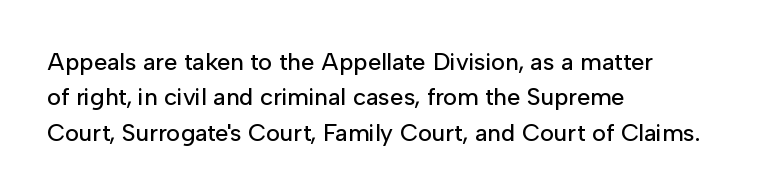
{"italic": "no", "underline": "no", "align": "left", "line_spacing": "normal", "line_spacing_ratio": 1.47, "letter_spacing": "normal", "letter_spacing_em": 0.0, "glyph_px": 24}
